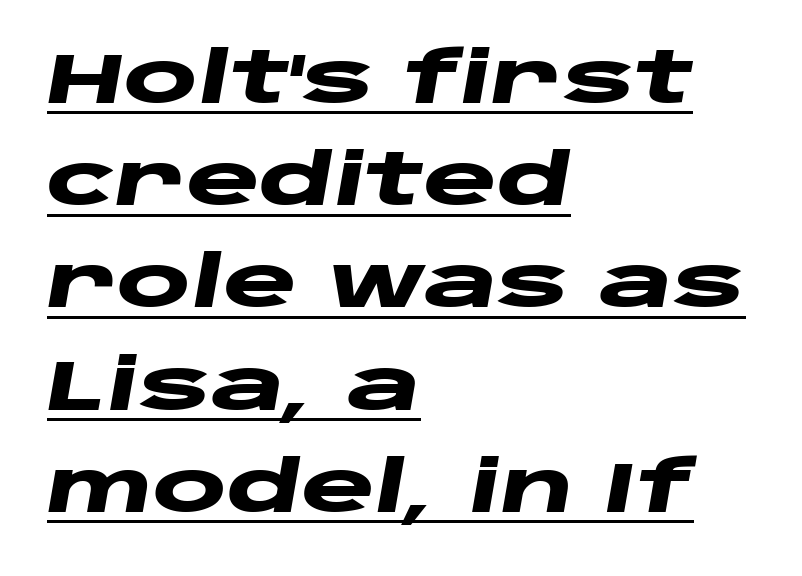
Q: Is the text bold? A: Yes.
Q: Is the text italic (slanted)? A: Yes, it leans right by about 10 degrees.
Q: Is the text underlined? A: Yes.
Q: How is the paragraph aligned? A: Left-aligned.
Q: Is the spacing between letters normal or unusually wide? A: Normal.
Q: Is the spacing between lines tight, normal or loose? A: Normal.
Q: Width (condensed, normal, or wide)? A: Wide.
Q: Stroke contrast? A: Low.
Q: x-height? A: Large.
Q: Monospaced? A: No.
